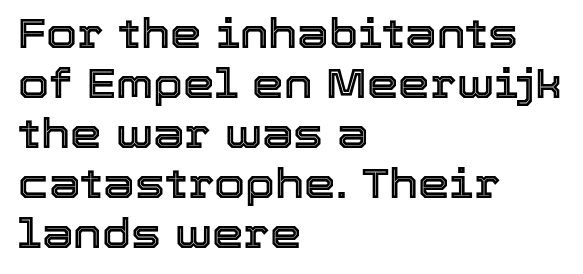
The image shows 40 px text type, upright; set left-aligned, normal line spacing (1.25x), normal letter spacing, not underlined; a medium x-height.
